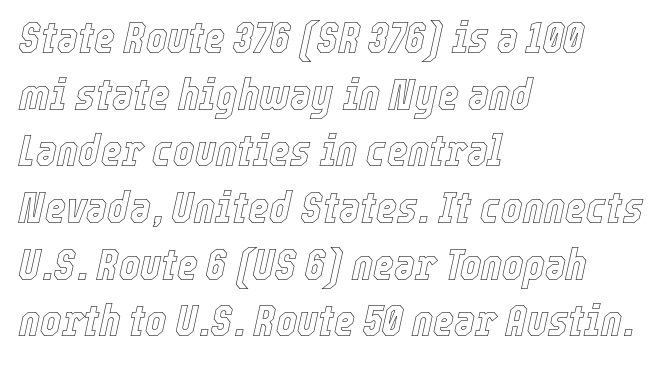
The image shows 45 px condensed type, italic (leaning right); set left-aligned, normal line spacing (1.26x), normal letter spacing, not underlined; a medium x-height.
